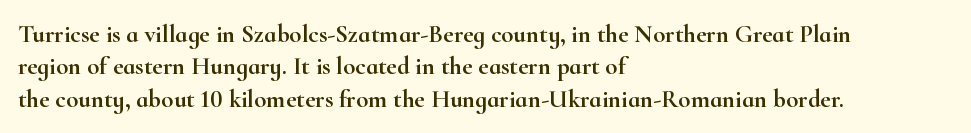
{"italic": "no", "underline": "no", "align": "left", "line_spacing": "normal", "line_spacing_ratio": 1.3, "letter_spacing": "normal", "letter_spacing_em": 0.0, "glyph_px": 25}
